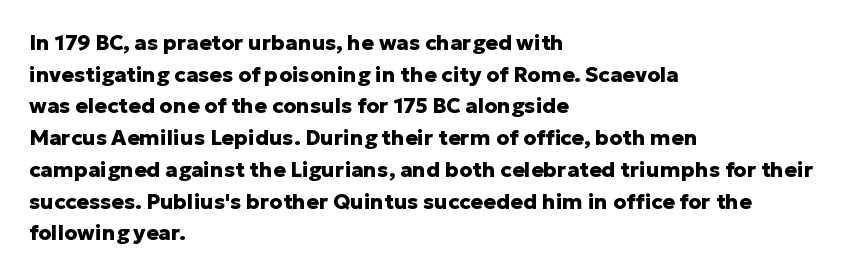
Q: Is the text bold? A: Yes.
Q: Is the text italic (slanted)? A: No, it is upright.
Q: Is the text underlined? A: No.
Q: How is the paragraph aligned? A: Left-aligned.
Q: Is the spacing between letters normal or unusually wide? A: Normal.
Q: Is the spacing between lines tight, normal or loose? A: Normal.
